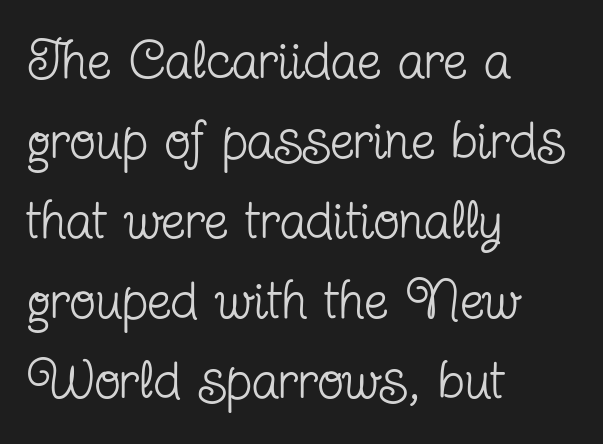
{"serif": "yes", "italic": "no", "bold": "no", "weight": "regular", "width": "condensed", "stroke_contrast": "low", "x_height": "medium", "monospaced": "no", "underline": "no", "align": "left", "line_spacing": "normal", "line_spacing_ratio": 1.48, "letter_spacing": "normal", "letter_spacing_em": 0.0, "glyph_px": 54}
